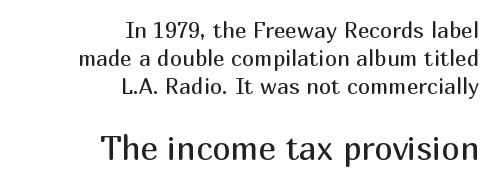
Q: Is the text bold? A: No.
Q: Is the text italic (slanted)? A: No, it is upright.
Q: Is the typeface a serif or a sans-serif typeface? A: Sans-serif.
Q: Is the text underlined? A: No.
Q: How is the paragraph aligned? A: Right-aligned.
Q: Is the spacing between letters normal or unusually wide? A: Normal.
Q: Is the spacing between lines tight, normal or loose? A: Normal.
Q: Which block of text is set in a larger size, the first (top) or the second (bottom)? A: The second (bottom) one.
Q: Width (condensed, normal, or wide)? A: Normal.
Q: Stroke contrast? A: Medium.
Q: x-height? A: Medium.
Q: Monospaced? A: No.
